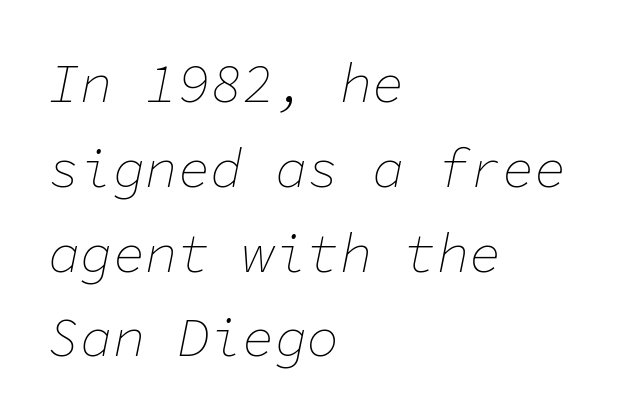
Q: Is the text bold? A: No.
Q: Is the text italic (slanted)? A: Yes, it leans right by about 11 degrees.
Q: Is the text underlined? A: No.
Q: How is the paragraph aligned? A: Left-aligned.
Q: Is the spacing between letters normal or unusually wide? A: Normal.
Q: Is the spacing between lines tight, normal or loose? A: Normal.
Q: Width (condensed, normal, or wide)? A: Normal.
Q: Stroke contrast? A: Low.
Q: x-height? A: Medium.
Q: Monospaced? A: Yes.
